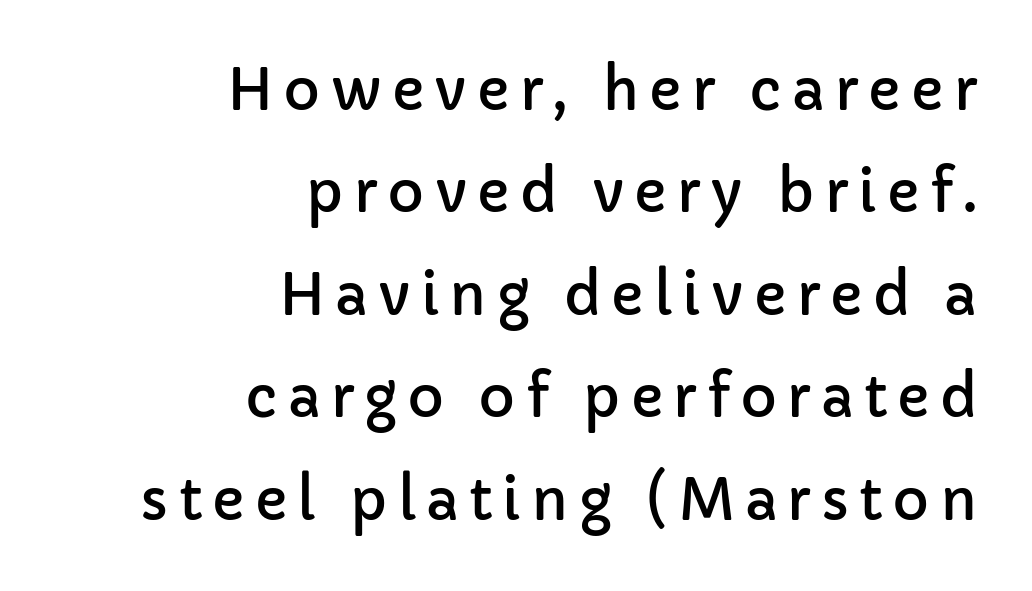
These lines stack with their right ends in a neat column. This is sans-serif lettering, the kind often seen on screens and signage. The lettering holds an erect, upright posture throughout. The gap between lines stays unmarked. This sample has the flowing, uneven cadence of proportional lettering.
